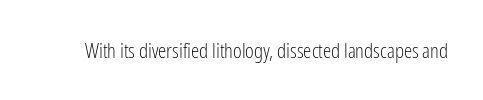
Q: Is the text bold? A: No.
Q: Is the text italic (slanted)? A: No, it is upright.
Q: Is the text underlined? A: No.
Q: Is the spacing between letters normal or unusually wide? A: Normal.
